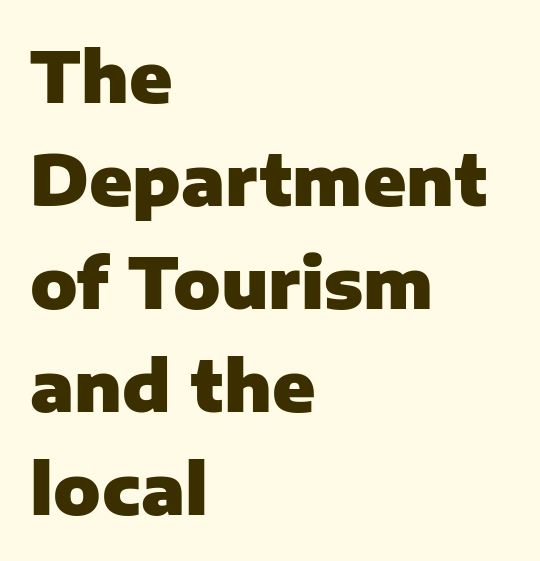
Q: Is the text bold? A: Yes.
Q: Is the text italic (slanted)? A: No, it is upright.
Q: Is the typeface a serif or a sans-serif typeface? A: Sans-serif.
Q: Is the text underlined? A: No.
Q: How is the paragraph aligned? A: Left-aligned.
Q: Is the spacing between letters normal or unusually wide? A: Normal.
Q: Is the spacing between lines tight, normal or loose? A: Normal.
Q: Width (condensed, normal, or wide)? A: Normal.
Q: Stroke contrast? A: Low.
Q: x-height? A: Medium.
Q: Monospaced? A: No.
